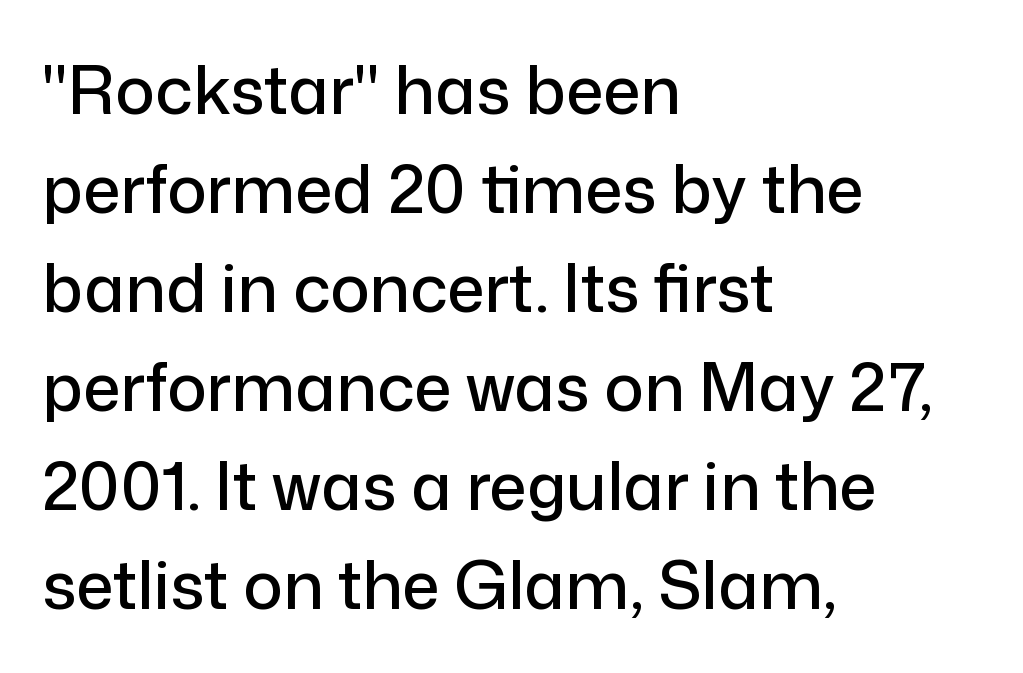
Horizontal alignment here is leftward, the default for most running prose. Whoever set this chose a conventional vertical rhythm. This sample uses an upright cut, with every glyph sitting square on the baseline. The strip under each line holds only bare page. These lines are rendered in a variable-pitch font. Serif or sans? Sans — the stroke terminals are bare.
